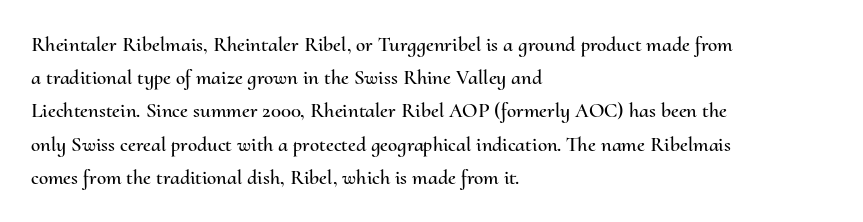
The image shows 21 px text type, upright; set left-aligned, normal line spacing (1.58x), normal letter spacing, not underlined.
